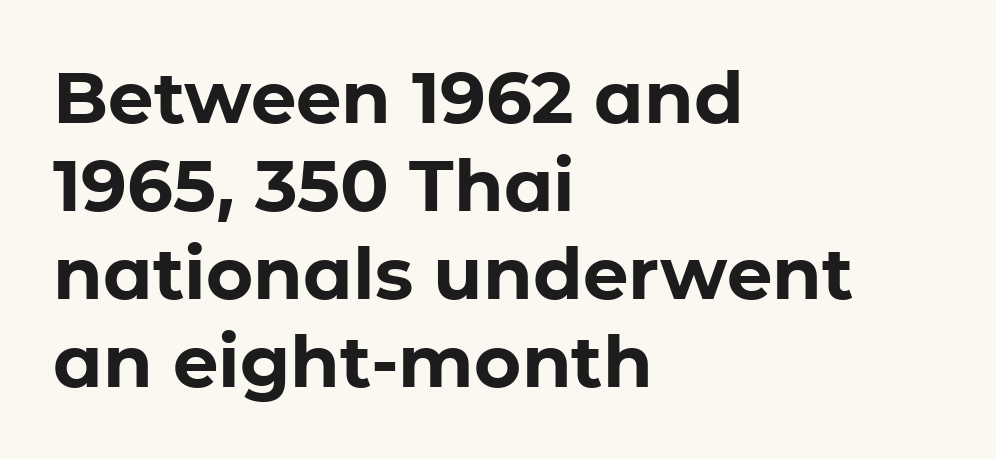
Q: Is the text bold? A: Yes.
Q: Is the text italic (slanted)? A: No, it is upright.
Q: Is the typeface a serif or a sans-serif typeface? A: Sans-serif.
Q: Is the text underlined? A: No.
Q: How is the paragraph aligned? A: Left-aligned.
Q: Is the spacing between letters normal or unusually wide? A: Normal.
Q: Width (condensed, normal, or wide)? A: Normal.
Q: Stroke contrast? A: Low.
Q: x-height? A: Medium.
Q: Monospaced? A: No.
